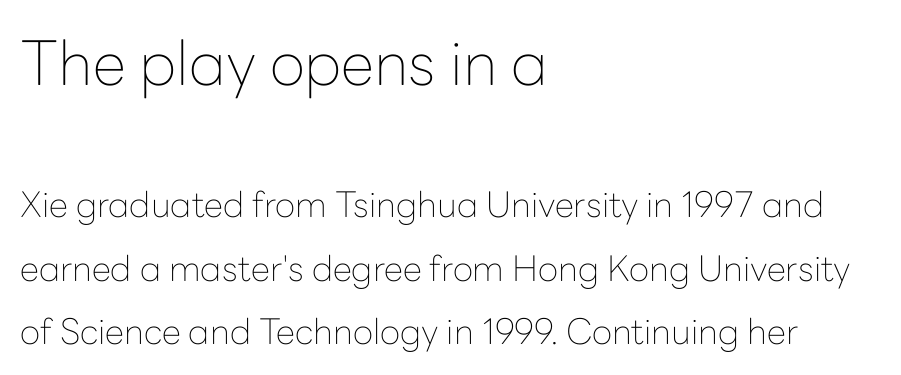
{"serif": "no", "italic": "no", "bold": "no", "weight": "thin", "width": "normal", "stroke_contrast": "low", "x_height": "medium", "monospaced": "no", "underline": "no", "align": "left", "line_spacing_ratio": 1.82, "letter_spacing": "normal", "letter_spacing_em": 0.0, "larger_block": "first", "size_ratio": 1.74, "glyph_px": 61}
